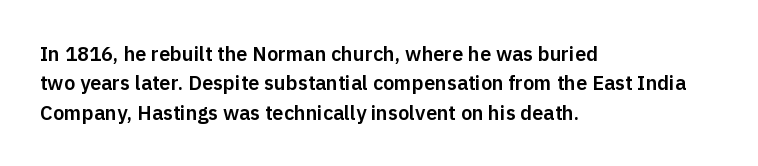
Notice how the passage keeps a crisp vertical edge on the left only. The space directly below the letters is spotless. The designer left line spacing at the default. Honestly, the letter spacing is just normal — you wouldn't notice it. Posture: vertical.
